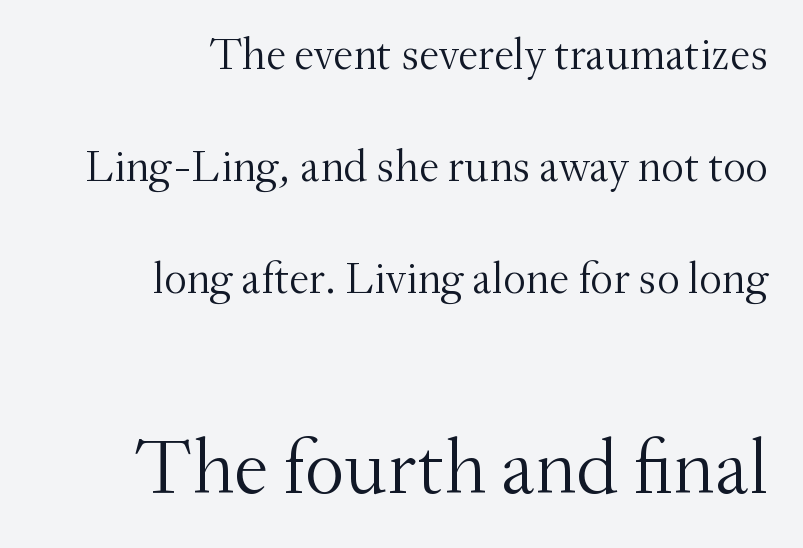
{"serif": "yes", "italic": "no", "bold": "no", "weight": "light", "width": "normal", "stroke_contrast": "medium", "x_height": "small", "monospaced": "no", "underline": "no", "align": "right", "line_spacing": "loose", "line_spacing_ratio": 2.49, "letter_spacing": "normal", "letter_spacing_em": 0.0, "larger_block": "second", "size_ratio": 1.73, "glyph_px": 78}
